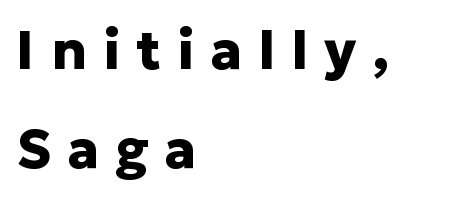
The image shows 54 px heavy sans-serif type, upright; set left-aligned, line spacing 1.83x, unusually wide letter spacing (+0.3 em), not underlined; low stroke contrast and a medium x-height.
